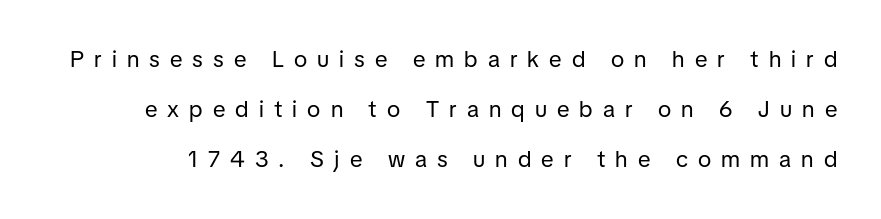
Ordinary non-slanted type is in use. Airy leading. The tracking reads as deliberately expanded to a designer's eye. The passage shown is not bold in any degree.
